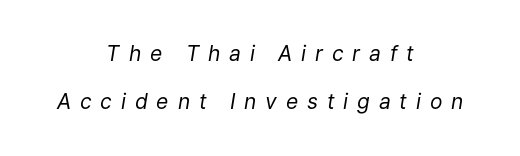
The image shows 21 px text type, italic (leaning right); set centered, loose line spacing (2.29x), unusually wide letter spacing (+0.42 em), not underlined.
